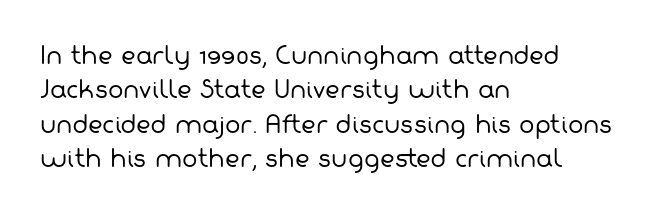
Q: Is the text bold? A: No.
Q: Is the text underlined? A: No.
Q: How is the paragraph aligned? A: Left-aligned.
Q: Is the spacing between letters normal or unusually wide? A: Normal.
Q: Is the spacing between lines tight, normal or loose? A: Normal.
